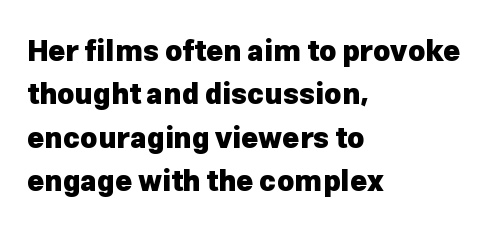
{"serif": "no", "italic": "no", "bold": "yes", "weight": "heavy", "width": "normal", "stroke_contrast": "low", "x_height": "medium", "monospaced": "no", "underline": "no", "align": "left", "line_spacing": "normal", "line_spacing_ratio": 1.5, "letter_spacing": "normal", "letter_spacing_em": 0.0, "glyph_px": 29}
